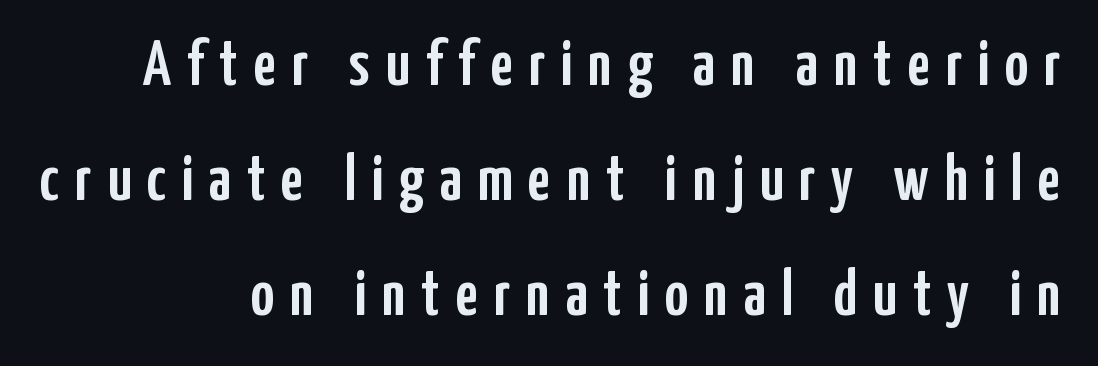
Compared with a flush-left layout, this one pins lines to the opposite, right side. The space directly below the letters is spotless. Each letter's strokes conclude bluntly, with no projecting serifs. The rendering uses natural spacing where letterforms have individual widths. Is there any slant? The stems are plumb. Someone cranked the tracking dial way up on this one.
